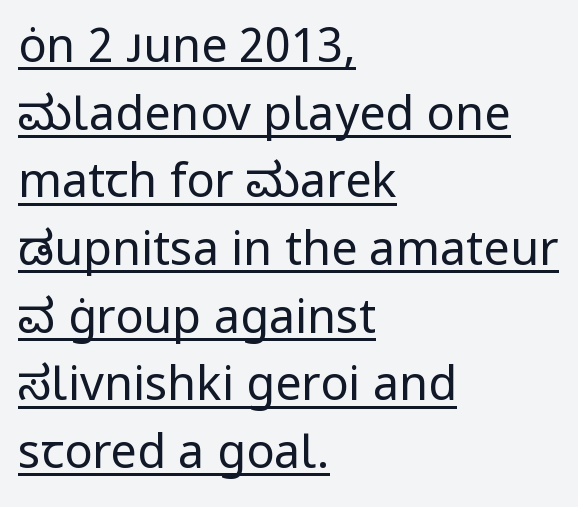
Q: Is the text bold? A: No.
Q: Is the text italic (slanted)? A: No, it is upright.
Q: Is the typeface a serif or a sans-serif typeface? A: Sans-serif.
Q: Is the text underlined? A: Yes.
Q: How is the paragraph aligned? A: Left-aligned.
Q: Is the spacing between letters normal or unusually wide? A: Normal.
Q: Is the spacing between lines tight, normal or loose? A: Normal.
Q: Width (condensed, normal, or wide)? A: Normal.
Q: Stroke contrast? A: Low.
Q: x-height? A: Medium.
Q: Monospaced? A: No.
